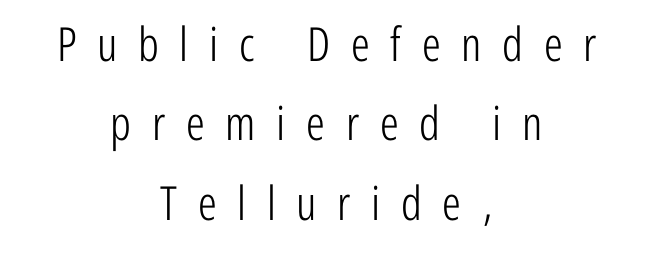
{"serif": "no", "italic": "no", "bold": "no", "weight": "light", "width": "condensed", "stroke_contrast": "low", "x_height": "medium", "monospaced": "no", "underline": "no", "align": "center", "line_spacing": "normal", "line_spacing_ratio": 1.69, "letter_spacing": "wide", "letter_spacing_em": 0.44, "glyph_px": 47}
